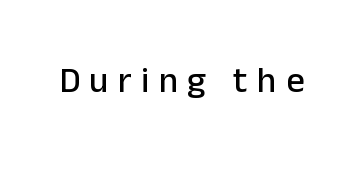
The space beneath each line is pristine and unruled. Serifs: no, the terminals of the letterforms are clean. Caption: expanded tracking, letters set apart. This is roman type, the default non-slanted kind. Looks like regular typesetting: each glyph gets only the width it needs.
